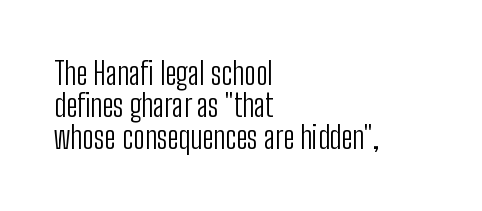
{"serif": "no", "italic": "no", "bold": "no", "weight": "light", "width": "condensed", "stroke_contrast": "low", "x_height": "medium", "monospaced": "no", "underline": "no", "align": "left", "line_spacing": "tight", "line_spacing_ratio": 1.04, "letter_spacing": "normal", "letter_spacing_em": 0.0, "glyph_px": 31}
